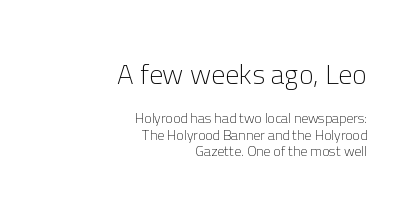
{"serif": "no", "italic": "no", "bold": "no", "weight": "light", "width": "normal", "stroke_contrast": "low", "x_height": "medium", "monospaced": "no", "underline": "no", "align": "right", "line_spacing_ratio": 1.17, "letter_spacing": "normal", "letter_spacing_em": 0.0, "larger_block": "first", "size_ratio": 2.0, "glyph_px": 28}
